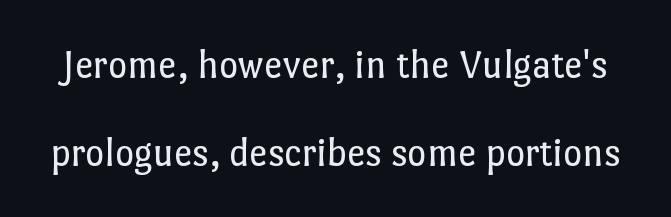
{"italic": "no", "bold": "no", "weight": "regular", "width": "normal", "stroke_contrast": "low", "x_height": "medium", "monospaced": "no", "underline": "no", "line_spacing": "loose", "line_spacing_ratio": 2.14, "letter_spacing": "normal", "letter_spacing_em": 0.0, "glyph_px": 41}
